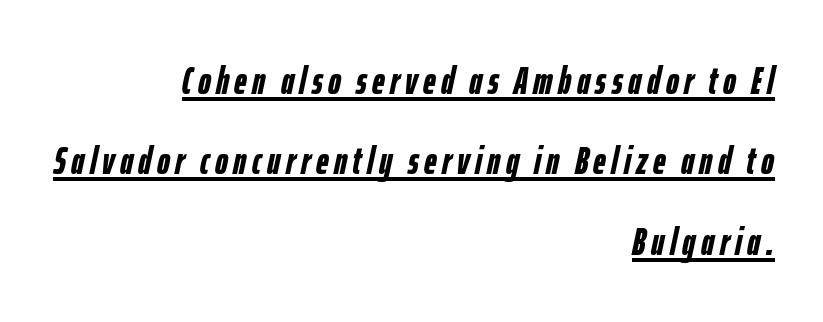
The image shows 39 px semibold, condensed type, italic (leaning right); set right-aligned, loose line spacing (2.06x), underlined; low stroke contrast and a medium x-height.
